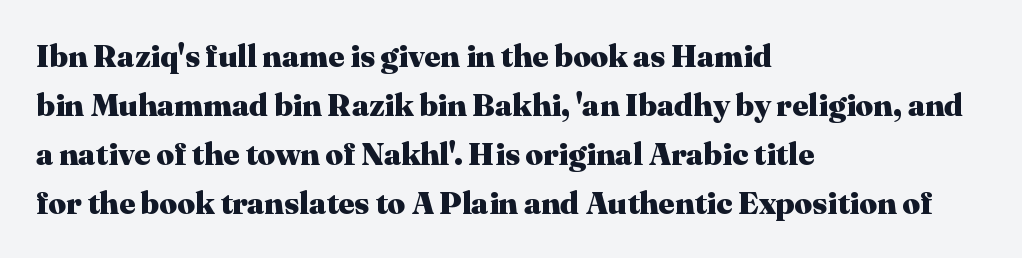
The image shows 31 px heavy serif type, upright; set left-aligned, normal line spacing (1.58x), normal letter spacing, not underlined; medium stroke contrast and a medium x-height.
